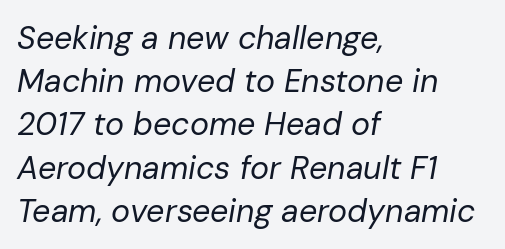
{"italic": "yes", "lean": "right", "slant_degrees": 10, "bold": "no", "weight": "regular", "width": "normal", "stroke_contrast": "low", "x_height": "medium", "monospaced": "no", "underline": "no", "align": "left", "line_spacing": "normal", "line_spacing_ratio": 1.35, "letter_spacing": "normal", "letter_spacing_em": 0.0, "glyph_px": 32}
